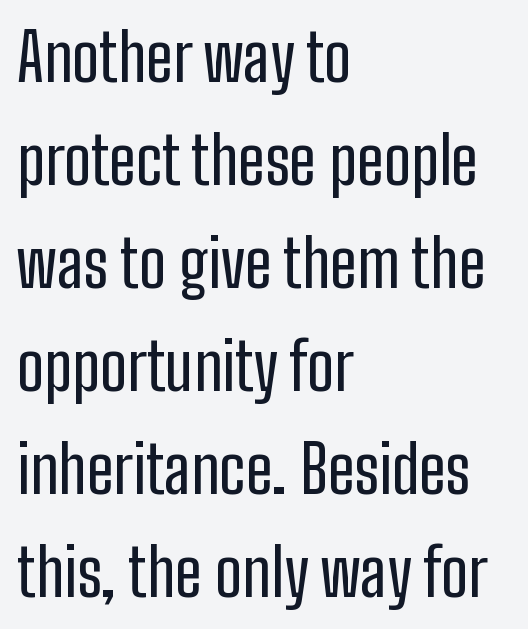
{"serif": "no", "italic": "no", "width": "condensed", "stroke_contrast": "low", "x_height": "medium", "monospaced": "no", "underline": "no", "align": "left", "line_spacing": "normal", "line_spacing_ratio": 1.56, "letter_spacing": "normal", "letter_spacing_em": 0.0, "glyph_px": 66}
